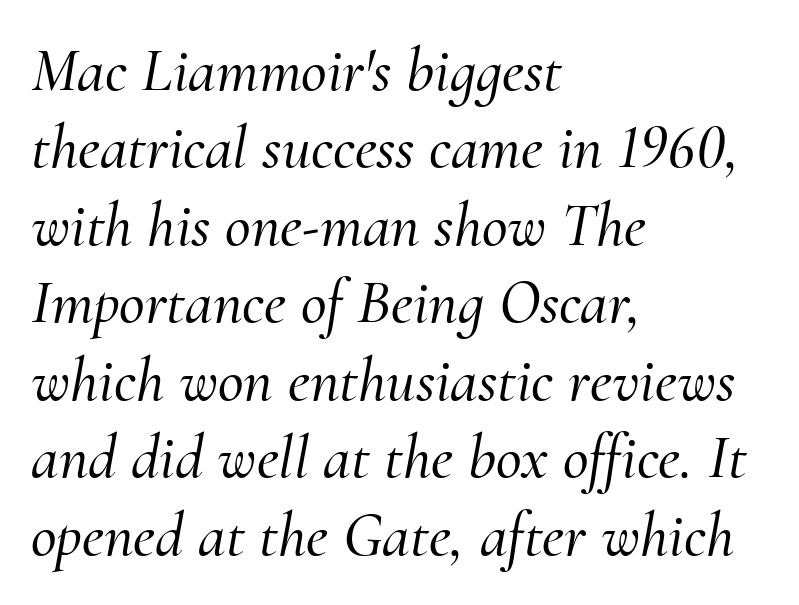
Q: Is the text italic (slanted)? A: Yes, it leans right by about 10 degrees.
Q: Is the typeface a serif or a sans-serif typeface? A: Serif.
Q: Is the text underlined? A: No.
Q: How is the paragraph aligned? A: Left-aligned.
Q: Is the spacing between letters normal or unusually wide? A: Normal.
Q: Width (condensed, normal, or wide)? A: Normal.
Q: Stroke contrast? A: Medium.
Q: x-height? A: Small.
Q: Monospaced? A: No.
